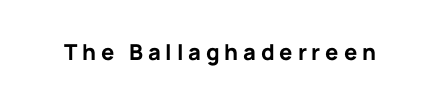
{"italic": "no", "bold": "yes", "underline": "no", "letter_spacing": "wide", "letter_spacing_em": 0.22, "glyph_px": 22}
